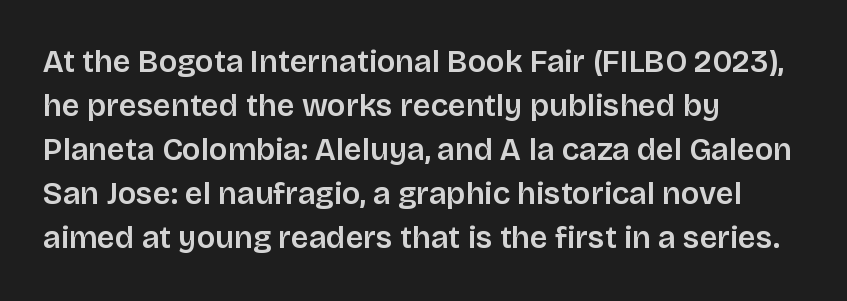
The image shows 31 px sans-serif type, upright; set left-aligned, normal line spacing (1.42x), normal letter spacing, not underlined; low stroke contrast and a large x-height.
